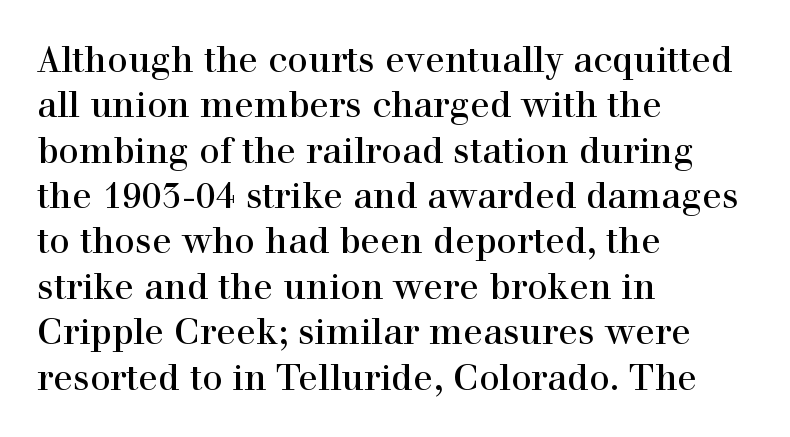
{"serif": "yes", "italic": "no", "width": "normal", "x_height": "medium", "monospaced": "no", "underline": "no", "align": "left", "line_spacing": "normal", "line_spacing_ratio": 1.26, "letter_spacing": "normal", "letter_spacing_em": 0.0, "glyph_px": 36}
